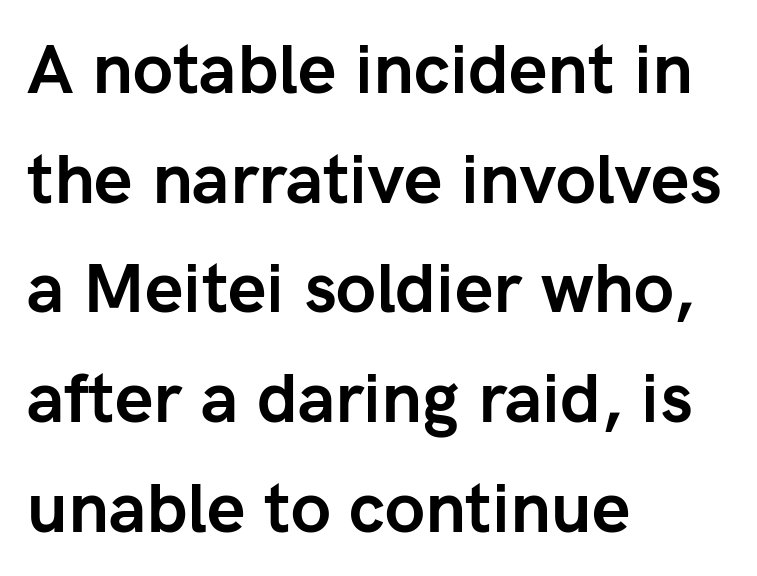
The image shows 69 px semibold sans-serif type, upright; set left-aligned, normal line spacing (1.59x), normal letter spacing, not underlined; low stroke contrast and a medium x-height.
